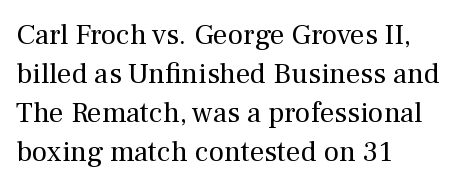
{"serif": "yes", "italic": "no", "bold": "no", "weight": "regular", "width": "normal", "stroke_contrast": "medium", "x_height": "medium", "monospaced": "no", "underline": "no", "align": "left", "line_spacing": "normal", "line_spacing_ratio": 1.35, "letter_spacing": "normal", "letter_spacing_em": 0.0, "glyph_px": 29}
